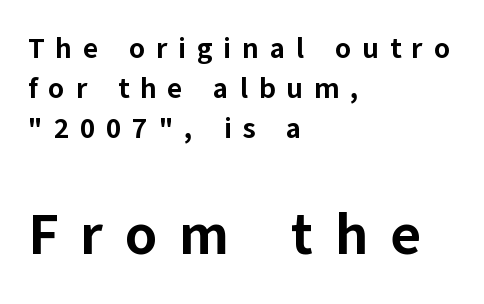
The image shows 58 px bold sans-serif type, upright; set left-aligned, normal line spacing (1.38x), unusually wide letter spacing (+0.37 em), not underlined; the second (bottom) block is 2.0x larger; low stroke contrast and a medium x-height.
